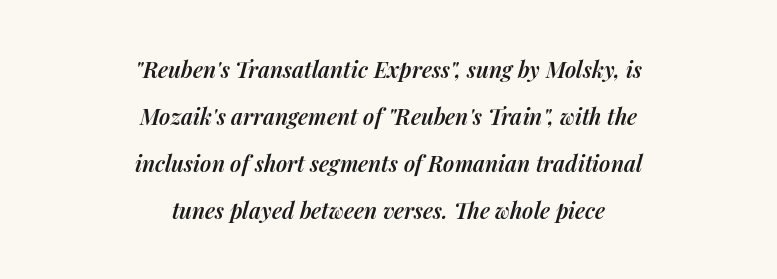
Q: Is the text bold? A: Semi-bold.
Q: Is the text italic (slanted)? A: Yes, it leans right by about 14 degrees.
Q: Is the text underlined? A: No.
Q: How is the paragraph aligned? A: Centered.
Q: Is the spacing between letters normal or unusually wide? A: Normal.
Q: Is the spacing between lines tight, normal or loose? A: Loose.
